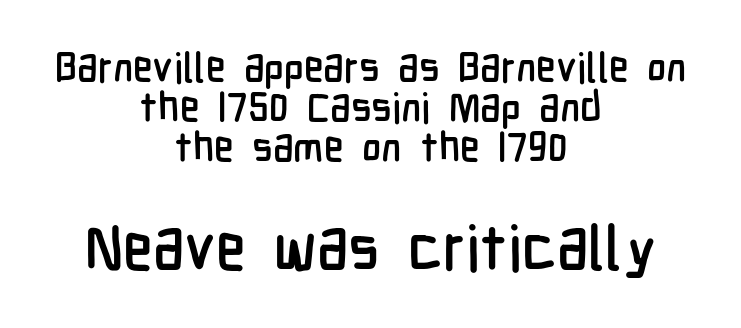
The more generous point size was reserved for the lower chunk. Font category for this specimen: sans-serif. The compositor balanced each line on the midline. These lines huddle together more closely than default settings would place them. The lettering stays uniformly vertical, giving the passage a roman look. The strip under each line holds only bare page.
